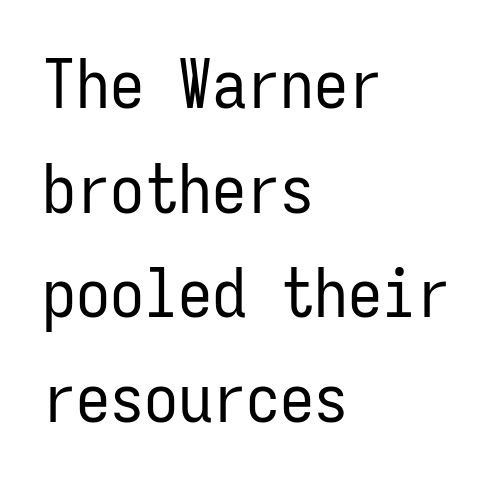
The image shows 68 px regular-weight, condensed sans-serif type, upright, monospaced; set left-aligned, normal line spacing (1.54x), normal letter spacing, not underlined; low stroke contrast and a medium x-height.
